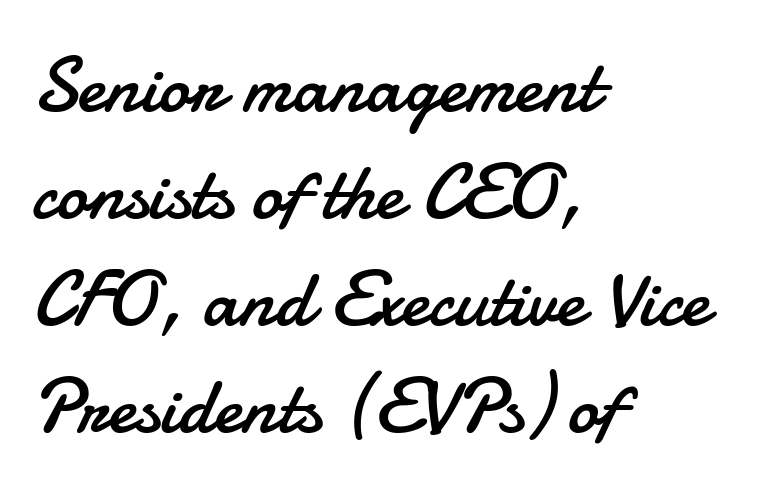
The area under the type is left untouched. The font sits on the lighter half of the weight spectrum, regular included. The lines sit at an ordinary, default distance from one another. These lines are composed in type without serifs.
